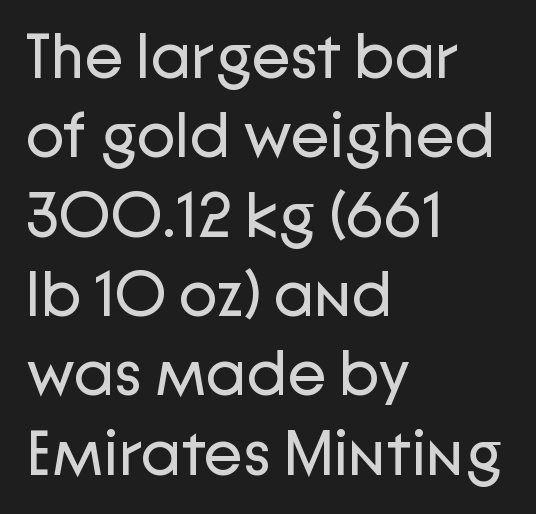
Stroke terminals: plain, sans-serif. Clear beneath every line of the passage. The letters stand upright; this is a roman face. Look at the tracking — it's just the regular setting, nothing added.
